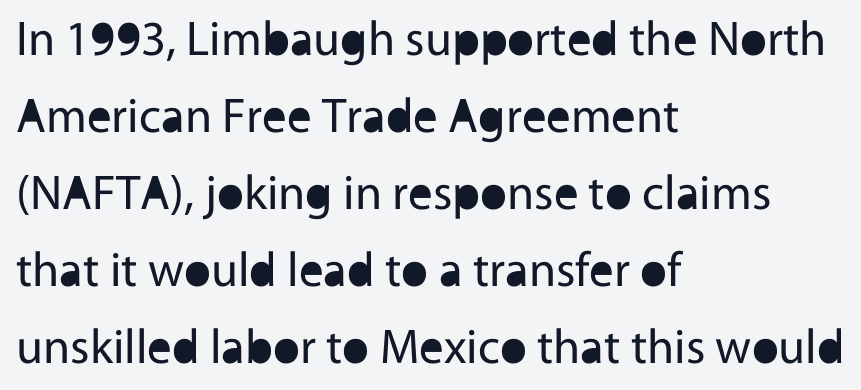
The image shows 49 px regular-weight sans-serif type, upright; set left-aligned, normal line spacing (1.57x), normal letter spacing, not underlined; a medium x-height.
